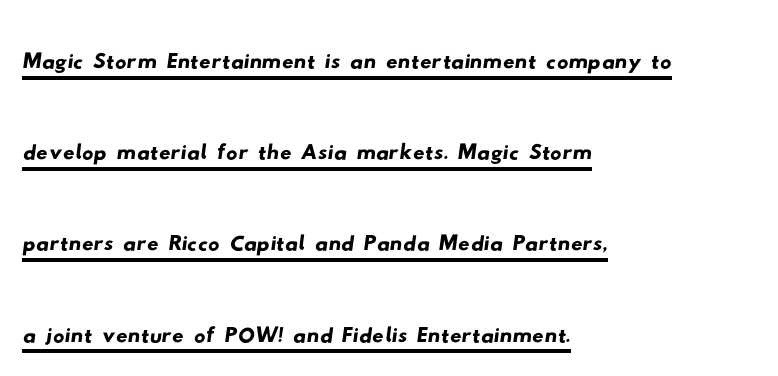
Each letter keeps its own natural width here, so spacing adapts to shape. Compared with typical paragraphs, the rows here are spaced about the same. Is this a sans? Yes — the strokes have no serifs. Emphasis is given by a line drawn under the lettering.
